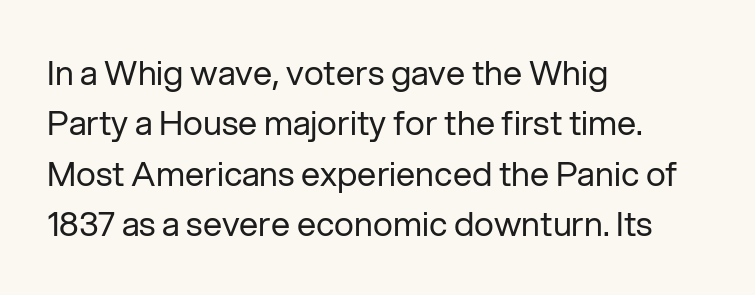
Q: Is the text bold? A: No.
Q: Is the text italic (slanted)? A: No, it is upright.
Q: Is the typeface a serif or a sans-serif typeface? A: Sans-serif.
Q: Is the text underlined? A: No.
Q: How is the paragraph aligned? A: Left-aligned.
Q: Is the spacing between letters normal or unusually wide? A: Normal.
Q: Is the spacing between lines tight, normal or loose? A: Normal.
Q: Width (condensed, normal, or wide)? A: Normal.
Q: Stroke contrast? A: Low.
Q: x-height? A: Medium.
Q: Monospaced? A: No.
